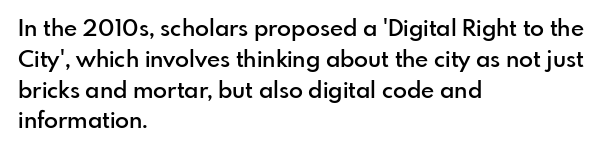
Q: Is the text bold? A: Semi-bold.
Q: Is the text italic (slanted)? A: No, it is upright.
Q: Is the text underlined? A: No.
Q: How is the paragraph aligned? A: Left-aligned.
Q: Is the spacing between letters normal or unusually wide? A: Normal.
Q: Is the spacing between lines tight, normal or loose? A: Normal.
